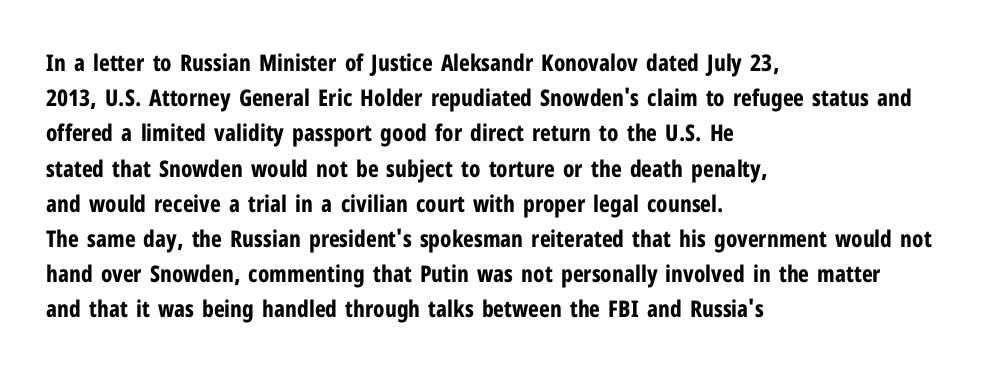
Each new line begins a customary step beneath the previous one. This rendering leaves character spacing at its baseline value. The lettering stays uniformly vertical, giving the passage a roman look. This rendering features lettering with no underline. A student would call this left alignment; a typographer would say flush left, rag right. Is the type bold? Yes — the strokes are clearly thick and heavy.
